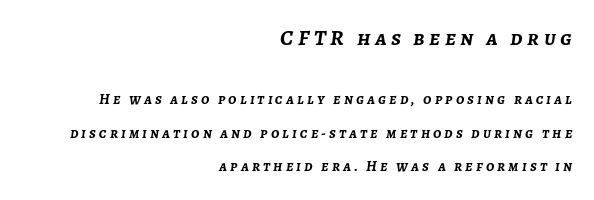
The image shows 22 px bold type, italic (leaning right); set right-aligned, loose line spacing (2.22x), unusually wide letter spacing (+0.21 em), not underlined; the first (top) block is 1.47x larger.
